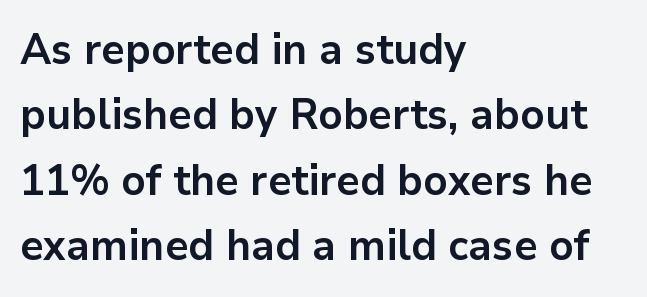
{"serif": "no", "italic": "no", "bold": "yes", "weight": "bold", "width": "normal", "stroke_contrast": "low", "x_height": "medium", "monospaced": "no", "underline": "no", "align": "left", "line_spacing": "normal", "line_spacing_ratio": 1.52, "letter_spacing": "normal", "letter_spacing_em": 0.0, "glyph_px": 43}
